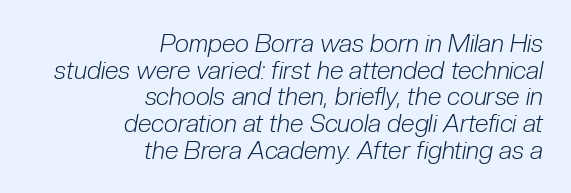
Q: Is the text bold? A: No.
Q: Is the text italic (slanted)? A: Yes, it leans right by about 10 degrees.
Q: Is the text underlined? A: No.
Q: How is the paragraph aligned? A: Right-aligned.
Q: Is the spacing between letters normal or unusually wide? A: Normal.
Q: Is the spacing between lines tight, normal or loose? A: Tight.
